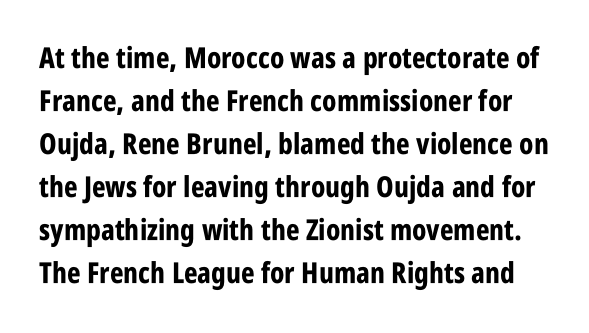
{"serif": "no", "italic": "no", "bold": "yes", "weight": "bold", "width": "condensed", "stroke_contrast": "low", "x_height": "large", "monospaced": "no", "underline": "no", "line_spacing": "normal", "line_spacing_ratio": 1.48, "letter_spacing": "normal", "letter_spacing_em": 0.0, "glyph_px": 29}
